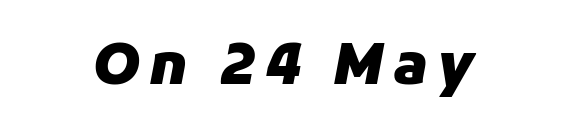
{"italic": "yes", "lean": "right", "slant_degrees": 11, "bold": "yes", "weight": "heavy", "width": "normal", "stroke_contrast": "low", "x_height": "medium", "monospaced": "no", "underline": "no", "glyph_px": 56}
